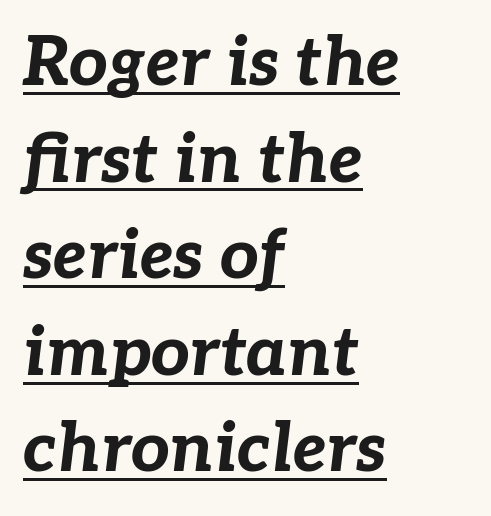
{"italic": "yes", "lean": "right", "slant_degrees": 7, "bold": "yes", "weight": "bold", "width": "normal", "stroke_contrast": "low", "x_height": "medium", "monospaced": "no", "underline": "yes", "align": "left", "line_spacing": "normal", "line_spacing_ratio": 1.42, "letter_spacing": "normal", "letter_spacing_em": 0.0, "glyph_px": 68}
